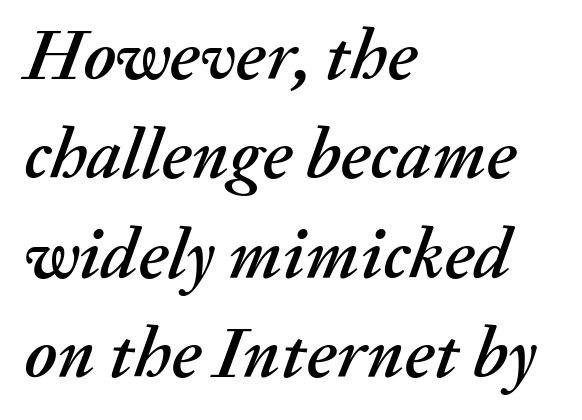
Q: Is the text italic (slanted)? A: Yes, it leans right by about 20 degrees.
Q: Is the text underlined? A: No.
Q: How is the paragraph aligned? A: Left-aligned.
Q: Is the spacing between letters normal or unusually wide? A: Normal.
Q: Is the spacing between lines tight, normal or loose? A: Normal.
Q: Width (condensed, normal, or wide)? A: Normal.
Q: Stroke contrast? A: Medium.
Q: x-height? A: Medium.
Q: Monospaced? A: No.
